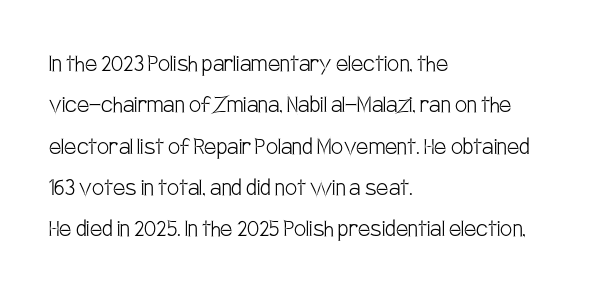
Q: Is the text bold? A: No.
Q: Is the text italic (slanted)? A: No, it is upright.
Q: Is the text underlined? A: No.
Q: How is the paragraph aligned? A: Left-aligned.
Q: Is the spacing between letters normal or unusually wide? A: Normal.
Q: Is the spacing between lines tight, normal or loose? A: Normal.
